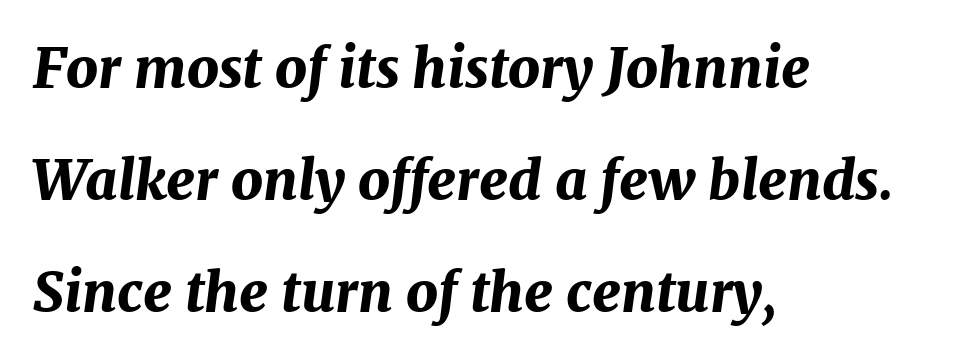
Does the weight exceed regular? Yes, all the way to bold. The rendering applies a slant to the glyphs. Character widths vary here, with narrow letters taking less room than wide ones. Leading: increased.
